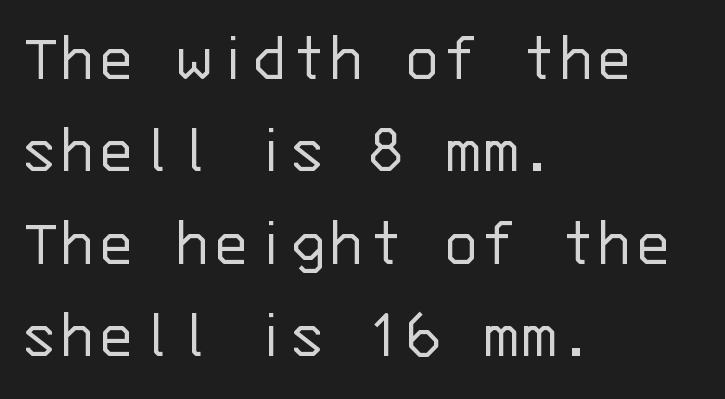
The image shows 71 px light sans-serif type, upright, monospaced; set left-aligned, normal line spacing (1.3x), normal letter spacing, not underlined; low stroke contrast and a large x-height.
